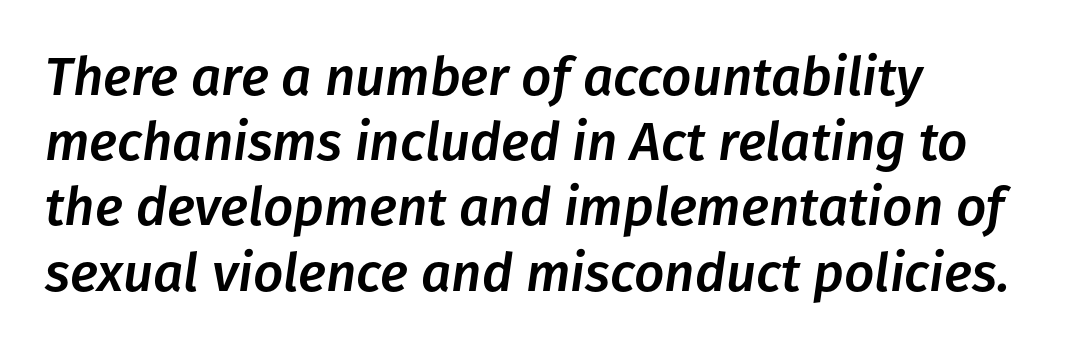
Q: Is the text italic (slanted)? A: Yes, it leans right by about 8 degrees.
Q: Is the text underlined? A: No.
Q: How is the paragraph aligned? A: Left-aligned.
Q: Is the spacing between letters normal or unusually wide? A: Normal.
Q: Width (condensed, normal, or wide)? A: Normal.
Q: Stroke contrast? A: Low.
Q: x-height? A: Medium.
Q: Monospaced? A: No.
